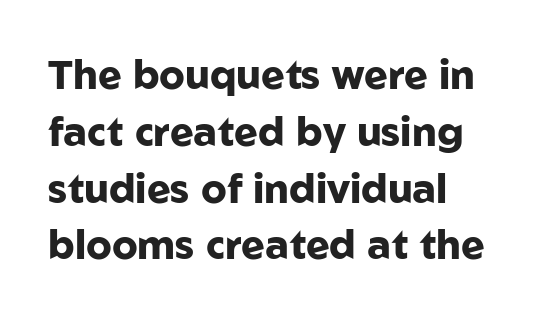
Q: Is the text bold? A: Yes.
Q: Is the text italic (slanted)? A: No, it is upright.
Q: Is the typeface a serif or a sans-serif typeface? A: Sans-serif.
Q: Is the text underlined? A: No.
Q: How is the paragraph aligned? A: Left-aligned.
Q: Is the spacing between letters normal or unusually wide? A: Normal.
Q: Is the spacing between lines tight, normal or loose? A: Normal.
Q: Width (condensed, normal, or wide)? A: Normal.
Q: Stroke contrast? A: Low.
Q: x-height? A: Medium.
Q: Monospaced? A: No.
